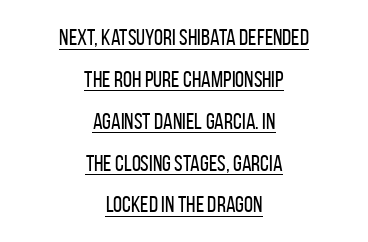
{"italic": "no", "bold": "no", "underline": "yes", "align": "center", "line_spacing_ratio": 1.82, "letter_spacing": "normal", "letter_spacing_em": 0.0, "glyph_px": 23}
